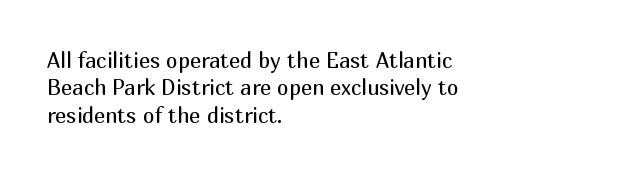
The image shows 21 px text type, upright; set left-aligned, normal line spacing (1.3x), normal letter spacing, not underlined.
